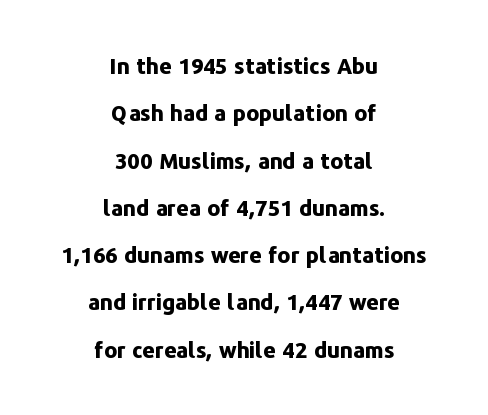
The image shows 22 px bold type, upright; set centered, loose line spacing (2.15x), normal letter spacing, not underlined.
